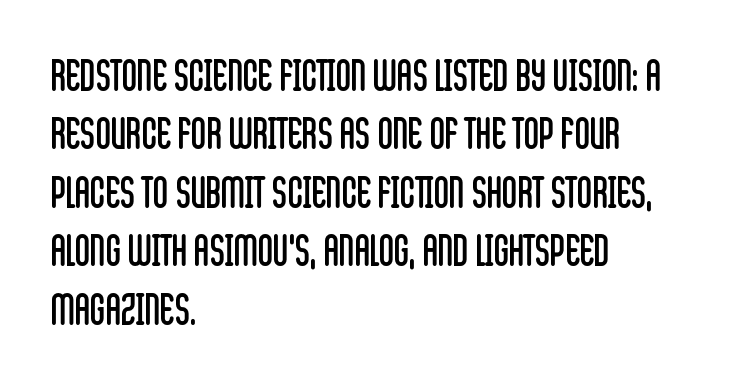
{"serif": "no", "italic": "no", "bold": "no", "weight": "regular", "width": "condensed", "stroke_contrast": "low", "x_height": "large", "monospaced": "no", "underline": "no", "align": "left", "line_spacing": "normal", "line_spacing_ratio": 1.39, "letter_spacing": "normal", "letter_spacing_em": 0.0, "glyph_px": 42}
